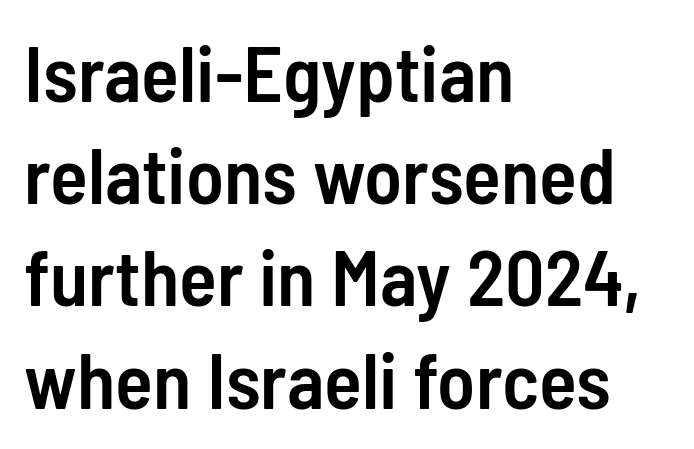
Plain, unruled lines of type. Words appear dense and cohesive because spacing is normal. This sample uses an upright cut, with every glyph sitting square on the baseline. The sample has been set in demibold, a notch under bold. Character widths vary here, with narrow letters taking less room than wide ones. Rows of type keep a routine distance in the vertical direction.
